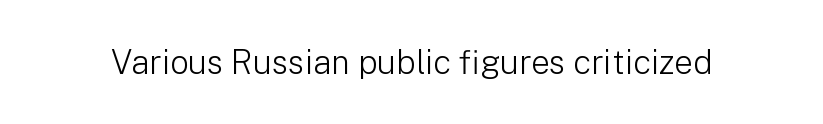
{"serif": "no", "italic": "no", "bold": "no", "weight": "light", "width": "normal", "stroke_contrast": "low", "x_height": "medium", "monospaced": "no", "underline": "no", "letter_spacing": "normal", "letter_spacing_em": 0.0, "glyph_px": 33}
